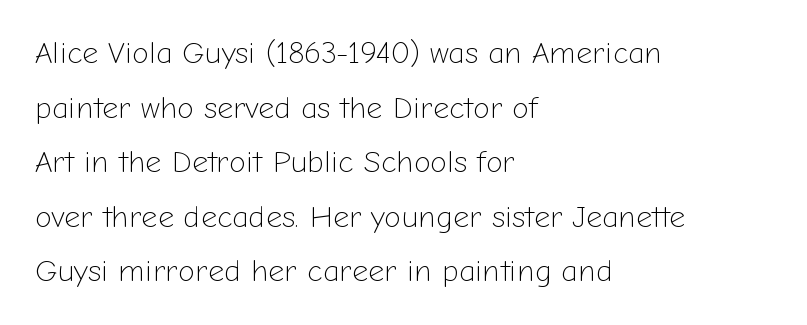
Unlike italic type, these characters show no tilt at all. The cut favours lightness, reaching ordinary text weight at its darkest. You could not count columns in this text — the font is proportionally spaced. Spacing between characters is what you'd get straight out of the box. Is the block centered? No — it sits flush against the left margin. Quick note: underline off.
